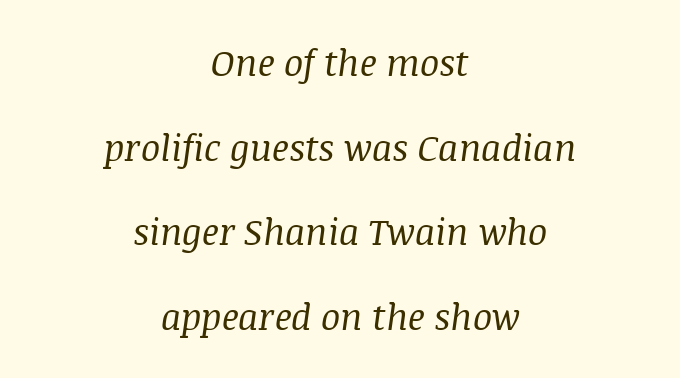
Q: Is the text bold? A: No.
Q: Is the text italic (slanted)? A: Yes, it leans right by about 8 degrees.
Q: Is the typeface a serif or a sans-serif typeface? A: Serif.
Q: Is the text underlined? A: No.
Q: How is the paragraph aligned? A: Centered.
Q: Is the spacing between letters normal or unusually wide? A: Normal.
Q: Is the spacing between lines tight, normal or loose? A: Loose.
Q: Width (condensed, normal, or wide)? A: Normal.
Q: Stroke contrast? A: Medium.
Q: x-height? A: Large.
Q: Monospaced? A: No.
